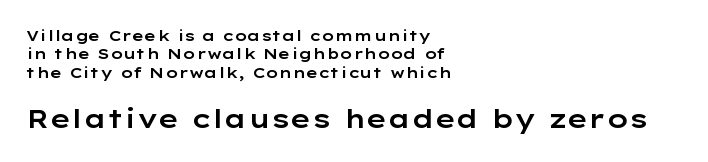
{"italic": "no", "underline": "no", "align": "left", "line_spacing_ratio": 1.23, "letter_spacing": "normal", "letter_spacing_em": 0.0, "larger_block": "second", "size_ratio": 1.73, "glyph_px": 26}
